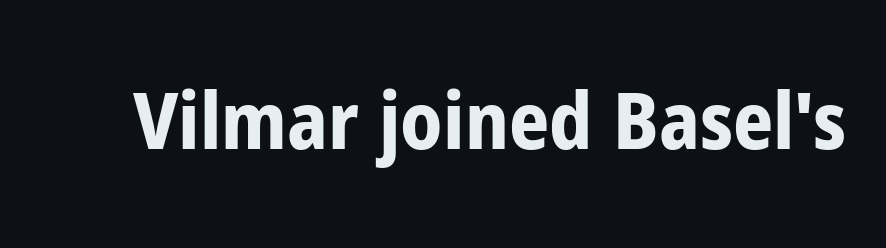
Q: Is the text bold? A: Yes.
Q: Is the text italic (slanted)? A: No, it is upright.
Q: Is the typeface a serif or a sans-serif typeface? A: Sans-serif.
Q: Is the text underlined? A: No.
Q: Is the spacing between letters normal or unusually wide? A: Normal.
Q: Width (condensed, normal, or wide)? A: Condensed.
Q: Stroke contrast? A: Low.
Q: x-height? A: Medium.
Q: Monospaced? A: No.
